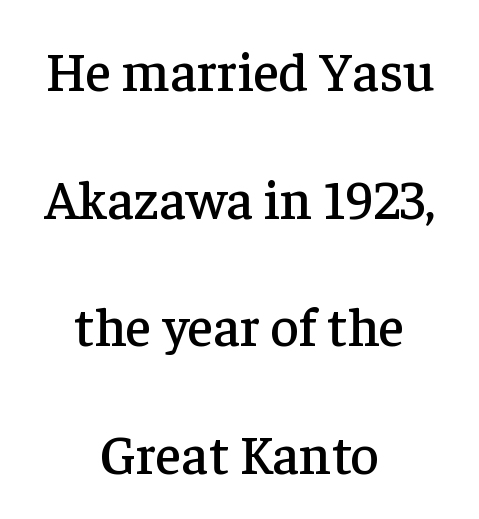
Vertical strokes here are truly vertical. Each letter keeps its own natural width here, so spacing adapts to shape. The line texture is even and compact thanks to regular tracking. These lines are centered, leaving both edges ragged. Font category for this specimen: serif.
